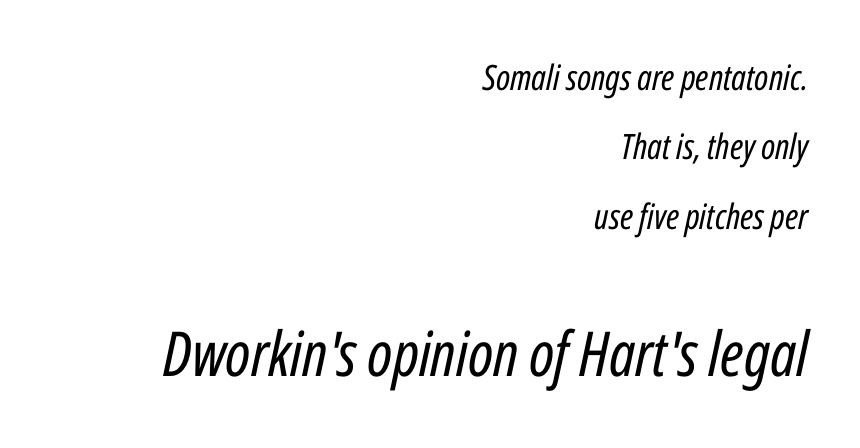
The image shows 62 px regular-weight, condensed type, italic (leaning right); set right-aligned, loose line spacing (1.98x), normal letter spacing, not underlined; the second (bottom) block is 1.77x larger; low stroke contrast and a medium x-height.
